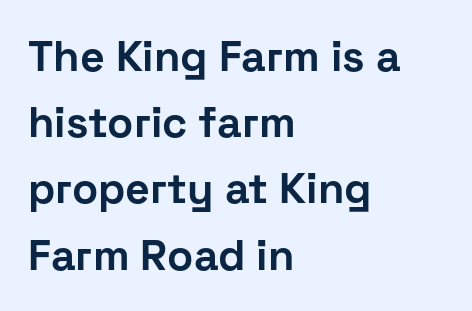
{"serif": "no", "italic": "no", "bold": "yes", "weight": "bold", "width": "normal", "stroke_contrast": "low", "x_height": "medium", "monospaced": "no", "underline": "no", "align": "left", "line_spacing": "normal", "line_spacing_ratio": 1.54, "letter_spacing": "normal", "letter_spacing_em": 0.0, "glyph_px": 43}
